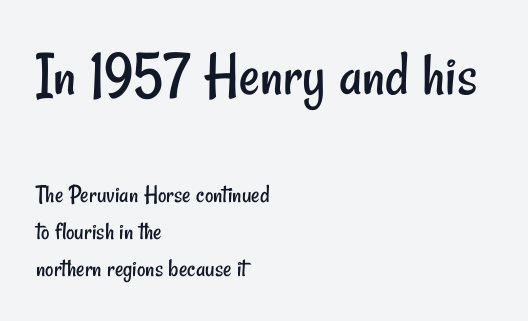
Q: Is the text bold? A: No.
Q: Is the typeface a serif or a sans-serif typeface? A: Sans-serif.
Q: Is the text underlined? A: No.
Q: How is the paragraph aligned? A: Left-aligned.
Q: Is the spacing between letters normal or unusually wide? A: Normal.
Q: Is the spacing between lines tight, normal or loose? A: Normal.
Q: Which block of text is set in a larger size, the first (top) or the second (bottom)? A: The first (top) one.
Q: Width (condensed, normal, or wide)? A: Condensed.
Q: Stroke contrast? A: Low.
Q: x-height? A: Small.
Q: Monospaced? A: No.
